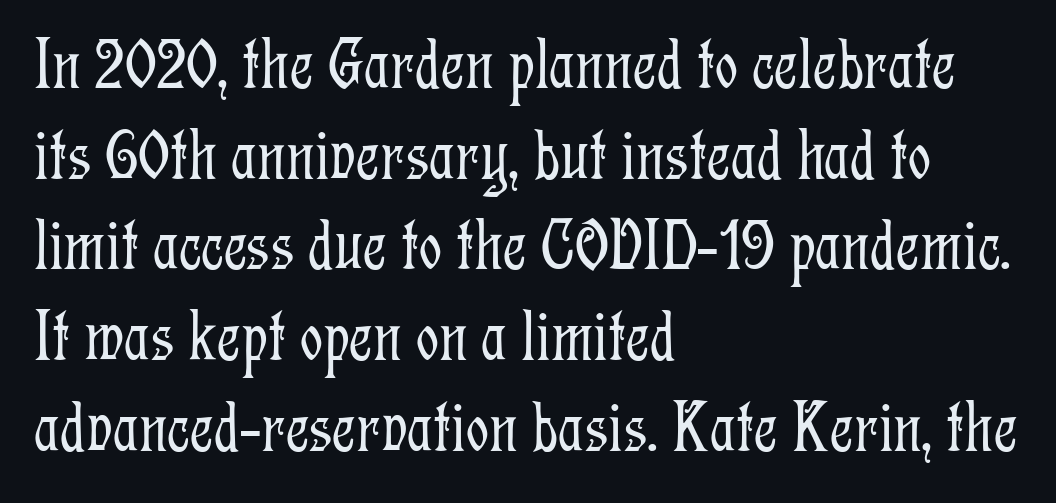
The image shows 72 px light, condensed serif type, upright; set left-aligned, normal line spacing (1.26x), normal letter spacing, not underlined; low stroke contrast and a medium x-height.
